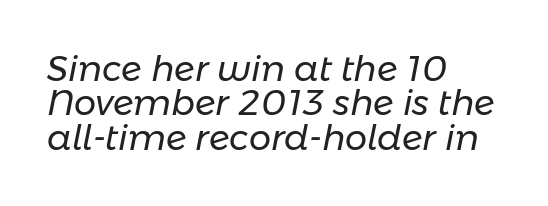
Notice how the stems are inclined rather than vertical — that's the hallmark of italics. If you drew a ruler down the left edge, every line would touch it. The vertical gap from one line to the next is small. Unmarked baselines from the first word to the last. Spacing verdict: proportional, widths tailored to each character.
